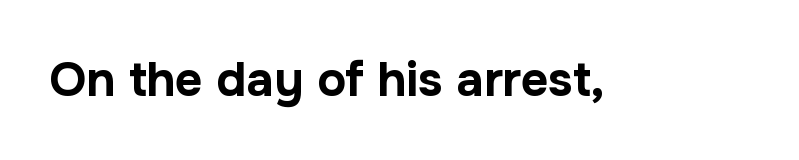
Q: Is the text bold? A: Yes.
Q: Is the text italic (slanted)? A: No, it is upright.
Q: Is the typeface a serif or a sans-serif typeface? A: Sans-serif.
Q: Is the text underlined? A: No.
Q: Is the spacing between letters normal or unusually wide? A: Normal.
Q: Width (condensed, normal, or wide)? A: Normal.
Q: Stroke contrast? A: Low.
Q: x-height? A: Medium.
Q: Monospaced? A: No.
